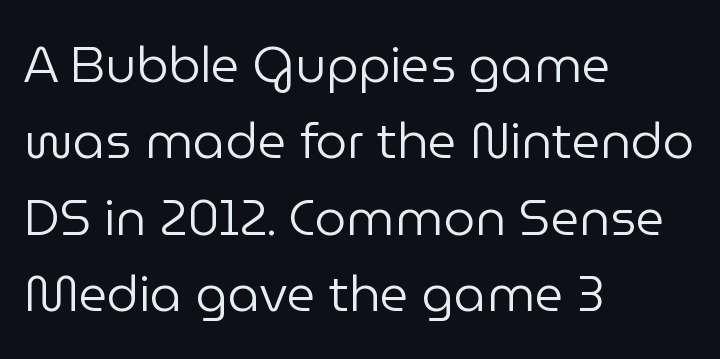
{"serif": "no", "italic": "no", "bold": "no", "weight": "regular", "width": "normal", "stroke_contrast": "low", "x_height": "medium", "monospaced": "no", "underline": "no", "align": "left", "line_spacing": "normal", "line_spacing_ratio": 1.53, "letter_spacing": "normal", "letter_spacing_em": 0.0, "glyph_px": 50}
